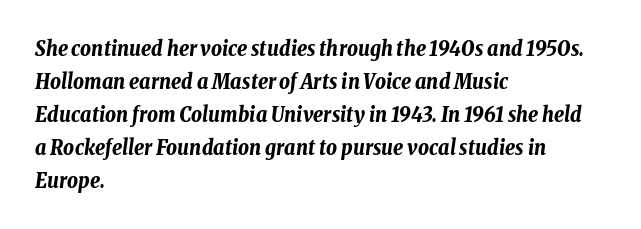
{"italic": "yes", "lean": "right", "slant_degrees": 8, "bold": "yes", "underline": "no", "align": "left", "line_spacing": "normal", "line_spacing_ratio": 1.57, "letter_spacing": "normal", "letter_spacing_em": 0.0, "glyph_px": 21}
